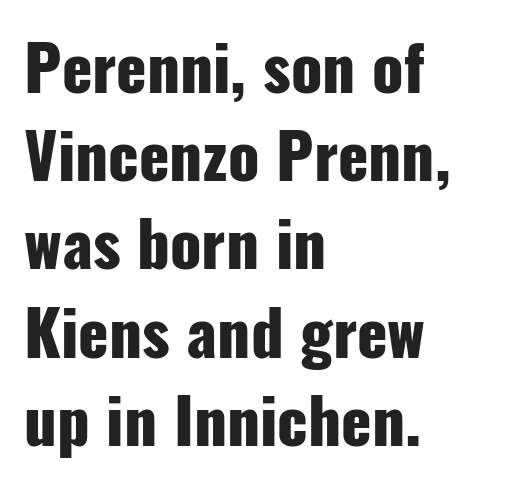
Q: Is the text bold? A: Yes.
Q: Is the text italic (slanted)? A: No, it is upright.
Q: Is the typeface a serif or a sans-serif typeface? A: Sans-serif.
Q: Is the text underlined? A: No.
Q: How is the paragraph aligned? A: Left-aligned.
Q: Is the spacing between letters normal or unusually wide? A: Normal.
Q: Is the spacing between lines tight, normal or loose? A: Normal.
Q: Width (condensed, normal, or wide)? A: Condensed.
Q: Stroke contrast? A: Low.
Q: x-height? A: Medium.
Q: Monospaced? A: No.
